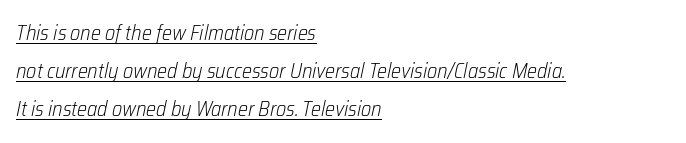
The image shows 21 px text type, italic (leaning right); set left-aligned, line spacing 1.81x, normal letter spacing, underlined.
